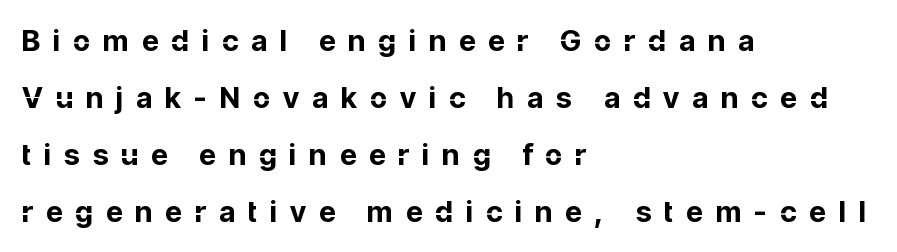
Q: Is the text bold? A: Yes.
Q: Is the text italic (slanted)? A: No, it is upright.
Q: Is the typeface a serif or a sans-serif typeface? A: Sans-serif.
Q: Is the text underlined? A: No.
Q: How is the paragraph aligned? A: Left-aligned.
Q: Is the spacing between letters normal or unusually wide? A: Unusually wide.
Q: Is the spacing between lines tight, normal or loose? A: Loose.
Q: Width (condensed, normal, or wide)? A: Normal.
Q: Stroke contrast? A: Low.
Q: x-height? A: Medium.
Q: Monospaced? A: No.
